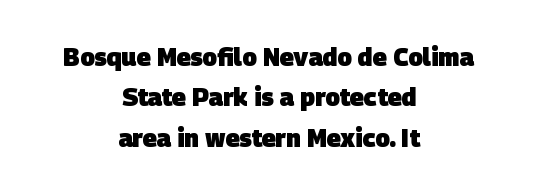
Underlining? Definitely not there. Summary of vertical rhythm: regular, with standard interline spacing. Its strokes are broad and dark, the hallmark of bold type. Glyph-to-glyph distance matches everyday printed text.
